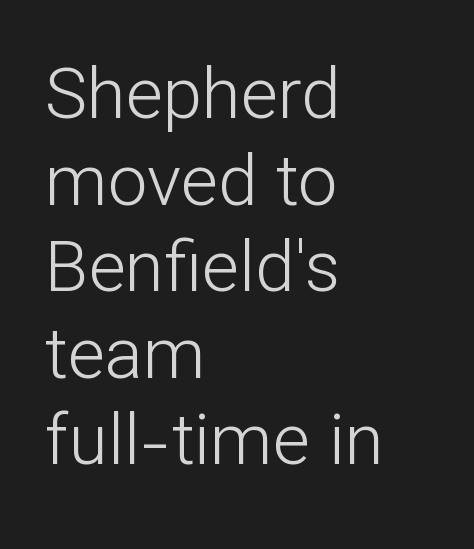
{"serif": "no", "italic": "no", "bold": "no", "weight": "light", "width": "normal", "stroke_contrast": "low", "x_height": "medium", "monospaced": "no", "underline": "no", "align": "left", "line_spacing_ratio": 1.22, "letter_spacing": "normal", "letter_spacing_em": 0.0, "glyph_px": 71}
